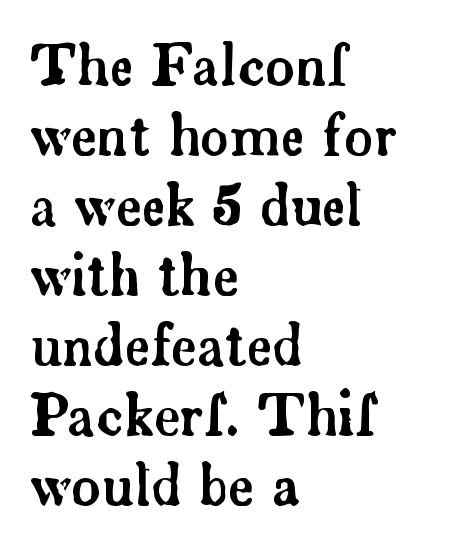
Q: Is the text italic (slanted)? A: No, it is upright.
Q: Is the typeface a serif or a sans-serif typeface? A: Serif.
Q: Is the text underlined? A: No.
Q: How is the paragraph aligned? A: Left-aligned.
Q: Is the spacing between letters normal or unusually wide? A: Normal.
Q: Is the spacing between lines tight, normal or loose? A: Normal.
Q: Width (condensed, normal, or wide)? A: Normal.
Q: Stroke contrast? A: Low.
Q: x-height? A: Small.
Q: Monospaced? A: No.
